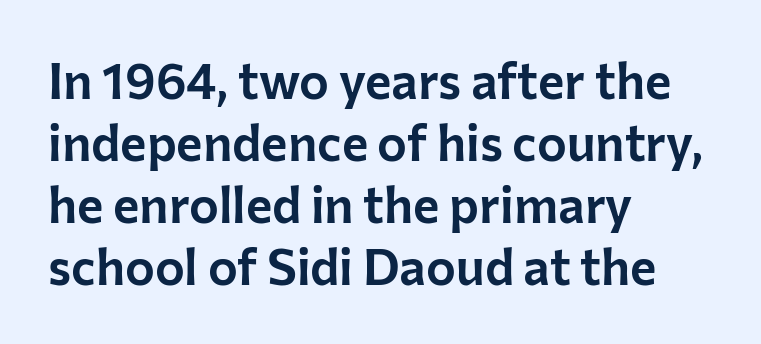
The letters carry no serifs — their stems end cleanly without finishing strokes. Looks like regular typesetting: each glyph gets only the width it needs. Each line starts at the same left margin while the right side varies. Quick note: underline off. The letters sit at their default tracking, neither squeezed nor spread. These lines were composed using upright roman letters.
